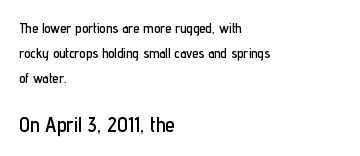
The block sitting lower on the canvas is the one with enlarged characters. Characters follow at the spacing the type designer built in. Has an underline been added? It has not. One-word summary of the alignment: left. A typesetter would mark this as roman, not italic.
